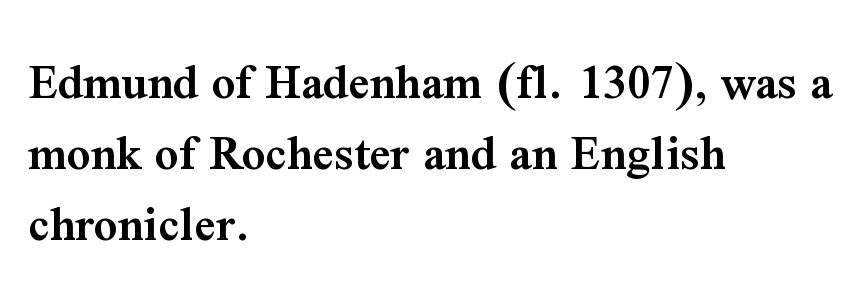
Baseline-to-baseline distance is the conventional proportion of letter height. Is this a sans? No — the strokes have serifs. The specimen omits any rule beneath the text block's lines. Line beginnings align vertically; line endings do not. The gaps between neighbouring characters are ordinary and unremarkable.
